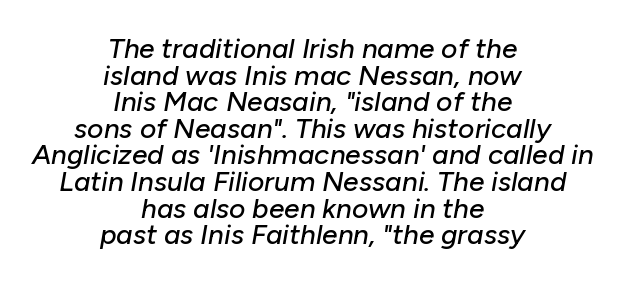
Q: Is the text italic (slanted)? A: Yes, it leans right by about 10 degrees.
Q: Is the text underlined? A: No.
Q: How is the paragraph aligned? A: Centered.
Q: Is the spacing between letters normal or unusually wide? A: Normal.
Q: Is the spacing between lines tight, normal or loose? A: Tight.
Q: Width (condensed, normal, or wide)? A: Normal.
Q: Stroke contrast? A: Low.
Q: x-height? A: Medium.
Q: Monospaced? A: No.
